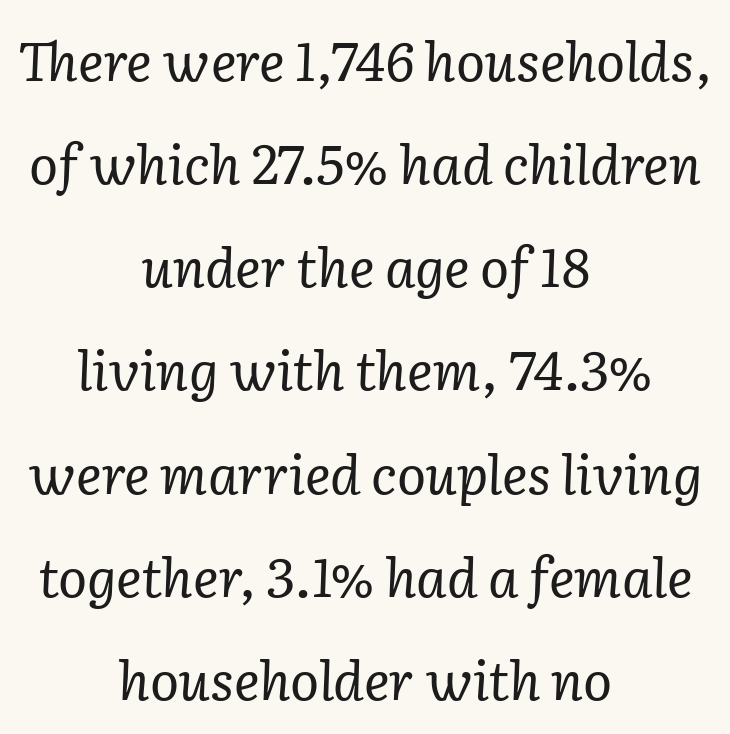
{"serif": "yes", "italic": "yes", "lean": "right", "slant_degrees": 2, "bold": "no", "weight": "regular", "width": "normal", "stroke_contrast": "low", "x_height": "medium", "monospaced": "no", "underline": "no", "align": "center", "line_spacing": "loose", "line_spacing_ratio": 1.91, "letter_spacing": "normal", "letter_spacing_em": 0.0, "glyph_px": 54}
